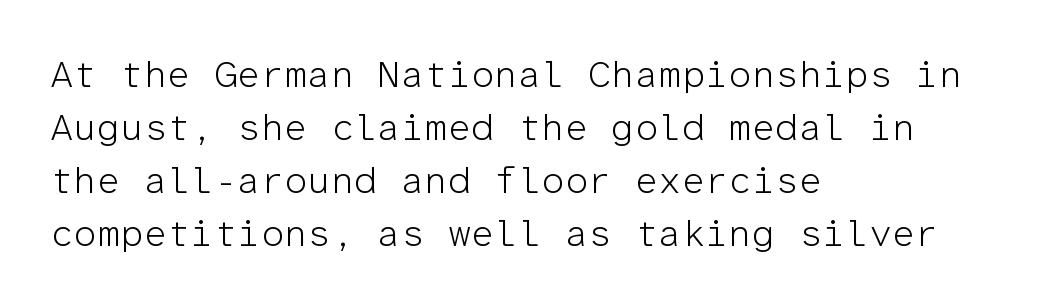
Q: Is the text bold? A: No.
Q: Is the text italic (slanted)? A: No, it is upright.
Q: Is the typeface a serif or a sans-serif typeface? A: Sans-serif.
Q: Is the text underlined? A: No.
Q: How is the paragraph aligned? A: Left-aligned.
Q: Is the spacing between letters normal or unusually wide? A: Normal.
Q: Is the spacing between lines tight, normal or loose? A: Normal.
Q: Width (condensed, normal, or wide)? A: Normal.
Q: Stroke contrast? A: Low.
Q: x-height? A: Medium.
Q: Monospaced? A: Yes.
